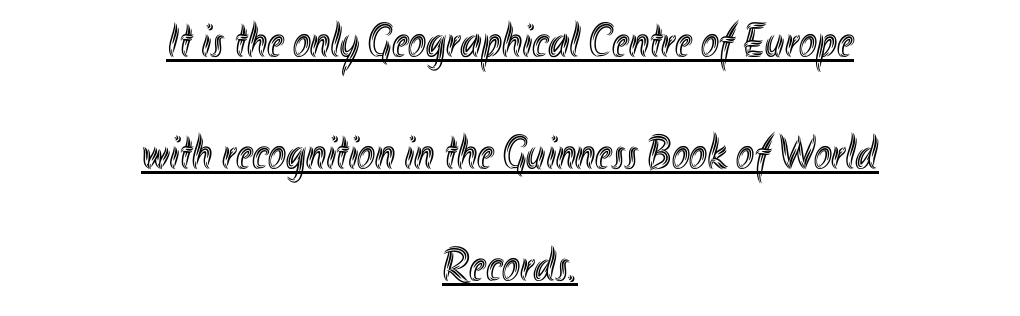
Layout note: lines centered. This sample uses plain, unmodified letter spacing. Widely set lines give the paragraph a tall, airy silhouette. The sample's only ornament is a line tracing under the words. Looks like regular typesetting: each glyph gets only the width it needs.
